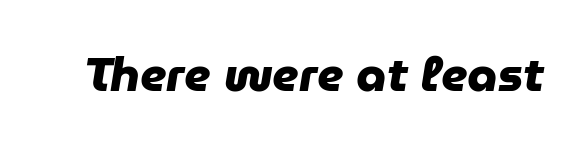
Has an underline been added? It has not. A typesetter would label this face a sans. Is this a fixed-width face? No — the glyphs have proportional, varying widths. A typesetter would call this zero additional tracking. On the weight axis this lands at bold, roughly 700.
